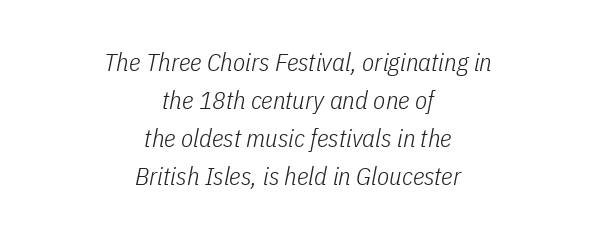
Q: Is the text bold? A: No.
Q: Is the text italic (slanted)? A: Yes, it leans right by about 11 degrees.
Q: Is the text underlined? A: No.
Q: How is the paragraph aligned? A: Centered.
Q: Is the spacing between letters normal or unusually wide? A: Normal.
Q: Is the spacing between lines tight, normal or loose? A: Normal.
